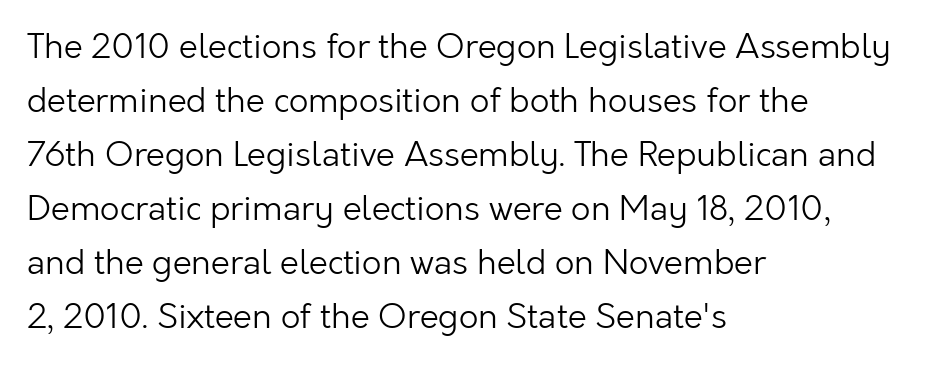
The image shows 34 px light sans-serif type, upright; set left-aligned, normal line spacing (1.59x), normal letter spacing, not underlined; low stroke contrast and a medium x-height.
